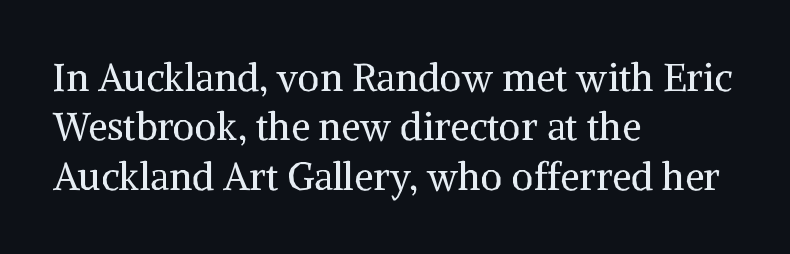
Q: Is the text bold? A: No.
Q: Is the text italic (slanted)? A: No, it is upright.
Q: Is the typeface a serif or a sans-serif typeface? A: Serif.
Q: Is the text underlined? A: No.
Q: How is the paragraph aligned? A: Left-aligned.
Q: Is the spacing between letters normal or unusually wide? A: Normal.
Q: Is the spacing between lines tight, normal or loose? A: Normal.
Q: Width (condensed, normal, or wide)? A: Normal.
Q: Stroke contrast? A: Medium.
Q: x-height? A: Medium.
Q: Monospaced? A: No.
